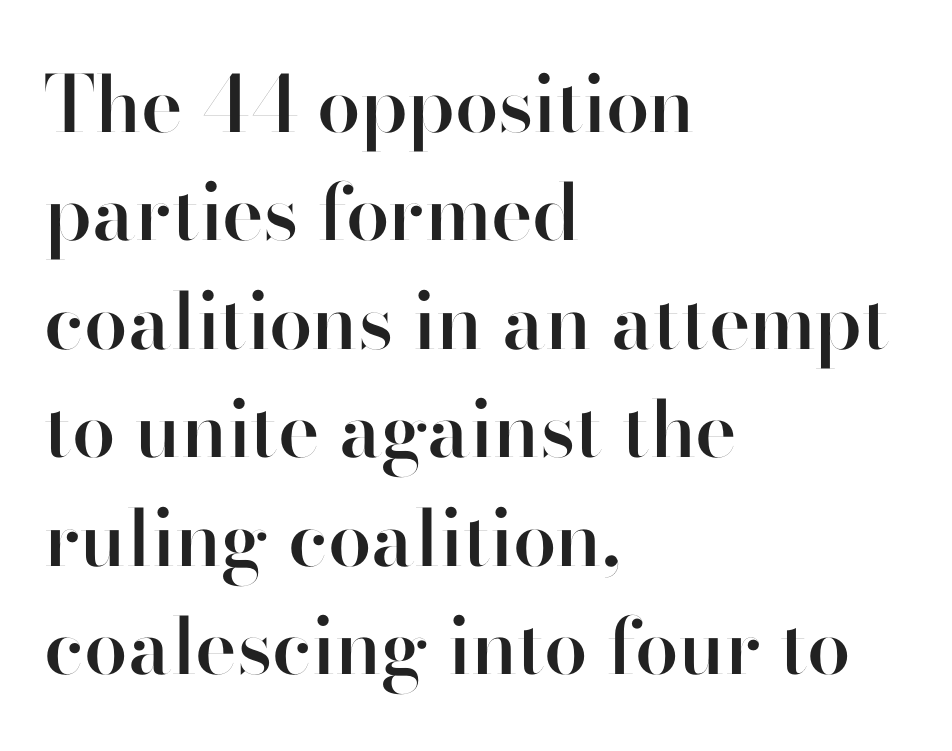
{"serif": "no", "italic": "no", "bold": "semi", "weight": "semibold", "width": "normal", "stroke_contrast": "high", "x_height": "small", "monospaced": "no", "underline": "no", "align": "left", "line_spacing": "normal", "line_spacing_ratio": 1.39, "letter_spacing": "normal", "letter_spacing_em": 0.0, "glyph_px": 78}
